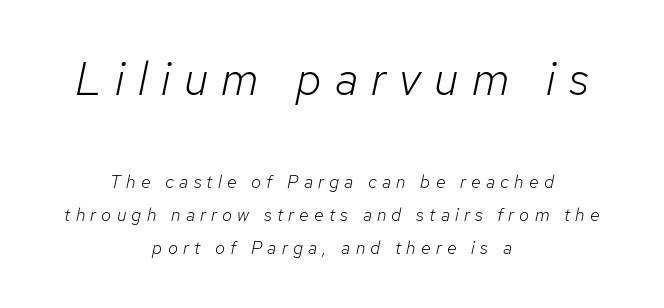
Character size in the leading block exceeds that of the trailing block. Nothing heavy about these letters — not bold at all. The text block is weighted toward neither margin, spreading evenly from the middle. Spacing verdict: proportional, widths tailored to each character. These lines have a slow, spaced-out rhythm from letter to letter. The space beneath each line is pristine and unruled.
